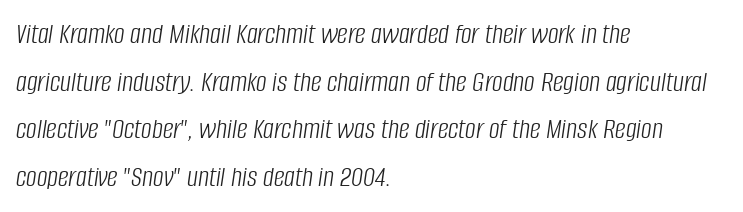
The image shows 30 px light, condensed type, italic (leaning right); set left-aligned, normal line spacing (1.59x), normal letter spacing, not underlined; low stroke contrast and a large x-height.
